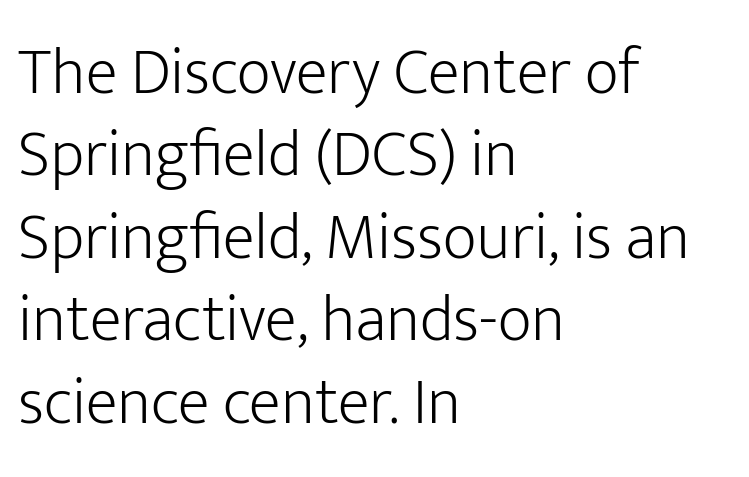
Q: Is the text bold? A: No.
Q: Is the text italic (slanted)? A: No, it is upright.
Q: Is the typeface a serif or a sans-serif typeface? A: Sans-serif.
Q: Is the text underlined? A: No.
Q: How is the paragraph aligned? A: Left-aligned.
Q: Is the spacing between letters normal or unusually wide? A: Normal.
Q: Is the spacing between lines tight, normal or loose? A: Normal.
Q: Width (condensed, normal, or wide)? A: Normal.
Q: Stroke contrast? A: Low.
Q: x-height? A: Medium.
Q: Monospaced? A: No.
